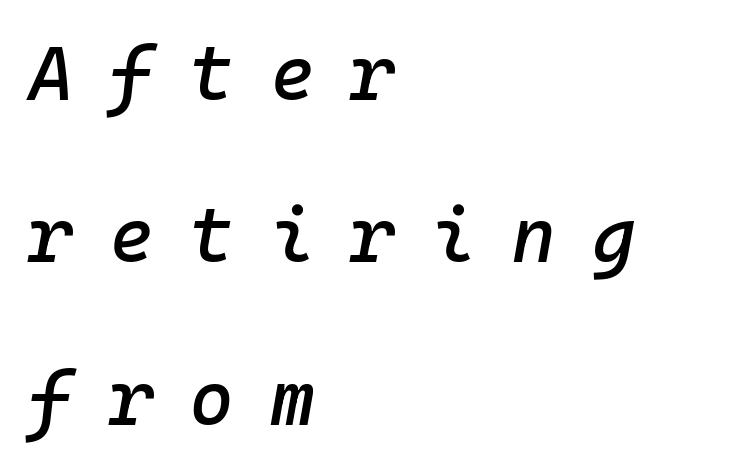
The image shows 77 px text type, italic (leaning right); set left-aligned, loose line spacing (2.11x), unusually wide letter spacing (+0.46 em), not underlined; low stroke contrast and a medium x-height.
